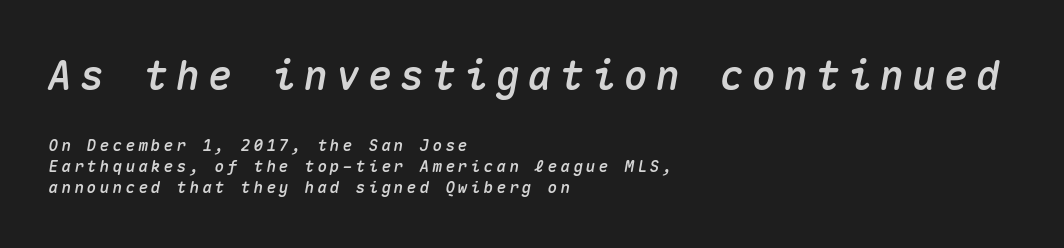
{"italic": "yes", "lean": "right", "slant_degrees": 10, "width": "normal", "stroke_contrast": "medium", "x_height": "medium", "monospaced": "yes", "underline": "no", "align": "left", "line_spacing": "normal", "line_spacing_ratio": 1.32, "letter_spacing": "wide", "letter_spacing_em": 0.2, "larger_block": "first", "size_ratio": 2.5, "glyph_px": 40}
